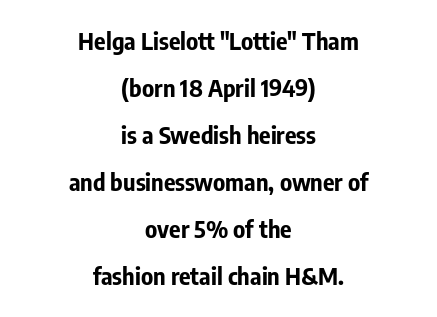
Q: Is the text bold? A: Yes.
Q: Is the text italic (slanted)? A: No, it is upright.
Q: Is the text underlined? A: No.
Q: How is the paragraph aligned? A: Centered.
Q: Is the spacing between letters normal or unusually wide? A: Normal.
Q: Is the spacing between lines tight, normal or loose? A: Loose.
